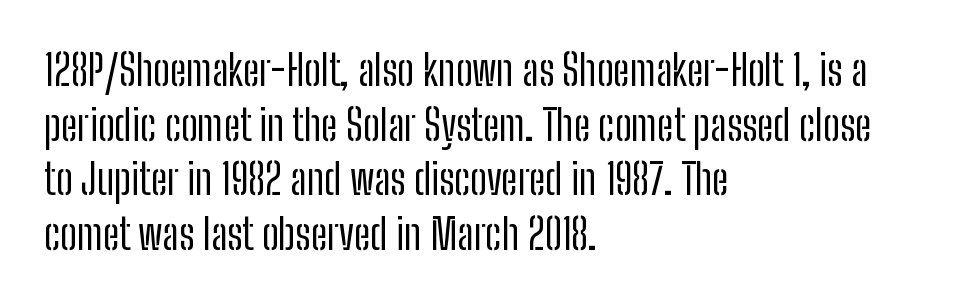
Q: Is the text bold? A: No.
Q: Is the text italic (slanted)? A: No, it is upright.
Q: Is the typeface a serif or a sans-serif typeface? A: Sans-serif.
Q: Is the text underlined? A: No.
Q: How is the paragraph aligned? A: Left-aligned.
Q: Is the spacing between letters normal or unusually wide? A: Normal.
Q: Is the spacing between lines tight, normal or loose? A: Normal.
Q: Width (condensed, normal, or wide)? A: Condensed.
Q: Stroke contrast? A: Low.
Q: x-height? A: Medium.
Q: Monospaced? A: No.
